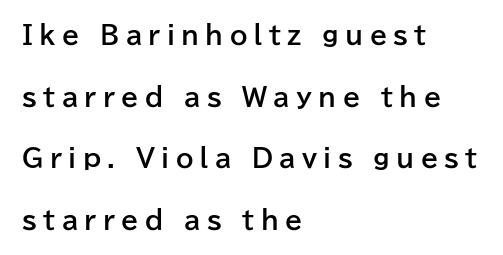
The image shows 25 px bold type, upright; set left-aligned, loose line spacing (2.47x), unusually wide letter spacing (+0.25 em), not underlined.
